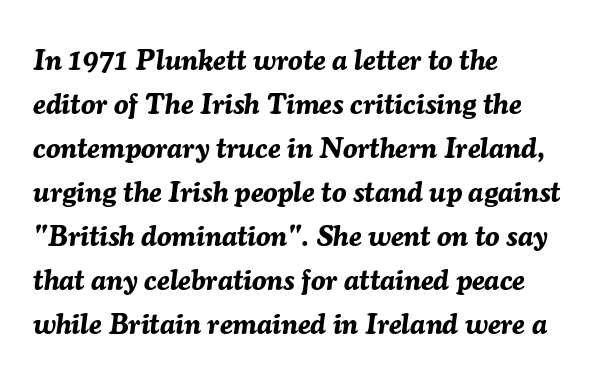
{"italic": "yes", "lean": "right", "slant_degrees": 7, "bold": "yes", "weight": "bold", "width": "normal", "stroke_contrast": "medium", "x_height": "medium", "monospaced": "no", "underline": "no", "align": "left", "line_spacing": "normal", "line_spacing_ratio": 1.52, "letter_spacing": "normal", "letter_spacing_em": 0.0, "glyph_px": 29}
